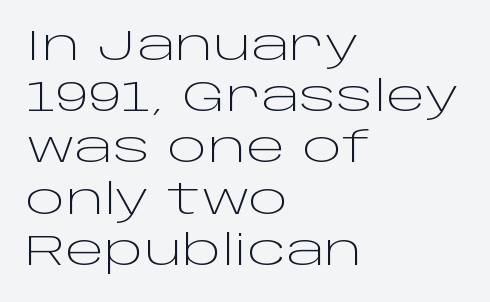
Q: Is the text bold? A: No.
Q: Is the text italic (slanted)? A: No, it is upright.
Q: Is the typeface a serif or a sans-serif typeface? A: Sans-serif.
Q: Is the text underlined? A: No.
Q: How is the paragraph aligned? A: Left-aligned.
Q: Is the spacing between letters normal or unusually wide? A: Normal.
Q: Width (condensed, normal, or wide)? A: Wide.
Q: Stroke contrast? A: Low.
Q: x-height? A: Large.
Q: Monospaced? A: No.
